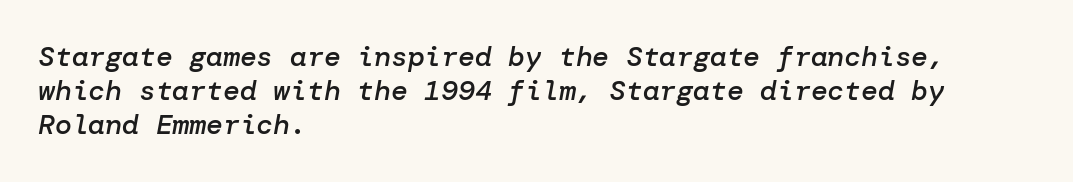
Q: Is the text bold? A: Semi-bold.
Q: Is the text italic (slanted)? A: Yes, it leans right by about 10 degrees.
Q: Is the text underlined? A: No.
Q: How is the paragraph aligned? A: Left-aligned.
Q: Is the spacing between letters normal or unusually wide? A: Normal.
Q: Width (condensed, normal, or wide)? A: Normal.
Q: Stroke contrast? A: Low.
Q: x-height? A: Medium.
